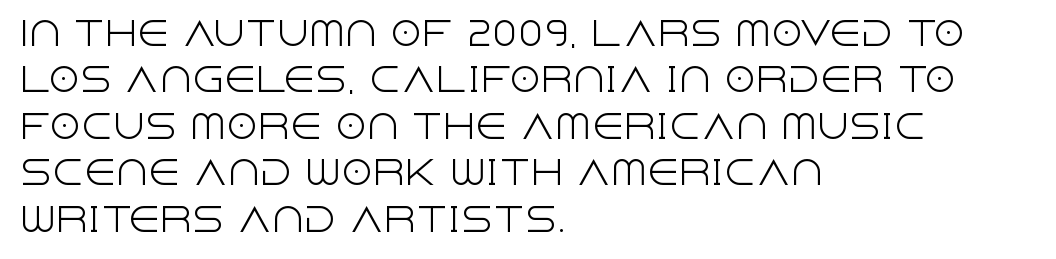
Q: Is the text bold? A: No.
Q: Is the text italic (slanted)? A: No, it is upright.
Q: Is the typeface a serif or a sans-serif typeface? A: Sans-serif.
Q: Is the text underlined? A: No.
Q: How is the paragraph aligned? A: Left-aligned.
Q: Is the spacing between letters normal or unusually wide? A: Normal.
Q: Is the spacing between lines tight, normal or loose? A: Normal.
Q: Width (condensed, normal, or wide)? A: Normal.
Q: x-height? A: Large.
Q: Monospaced? A: No.
